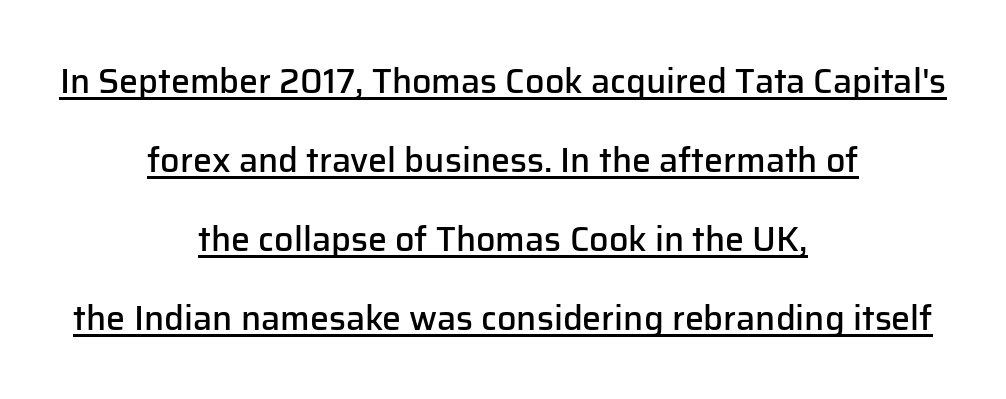
Q: Is the text bold? A: Semi-bold.
Q: Is the text italic (slanted)? A: No, it is upright.
Q: Is the typeface a serif or a sans-serif typeface? A: Sans-serif.
Q: Is the text underlined? A: Yes.
Q: How is the paragraph aligned? A: Centered.
Q: Is the spacing between letters normal or unusually wide? A: Normal.
Q: Is the spacing between lines tight, normal or loose? A: Loose.
Q: Width (condensed, normal, or wide)? A: Normal.
Q: Stroke contrast? A: Low.
Q: x-height? A: Medium.
Q: Monospaced? A: No.
